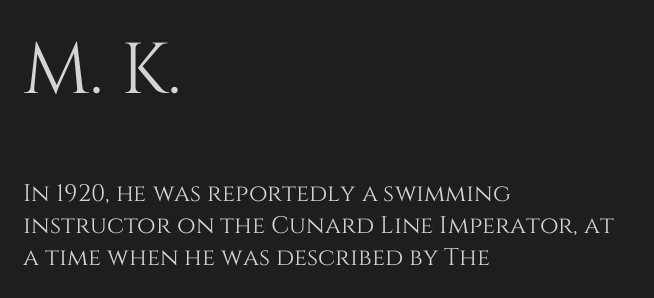
Q: Is the text italic (slanted)? A: No, it is upright.
Q: Is the text underlined? A: No.
Q: How is the paragraph aligned? A: Left-aligned.
Q: Is the spacing between letters normal or unusually wide? A: Normal.
Q: Is the spacing between lines tight, normal or loose? A: Normal.
Q: Which block of text is set in a larger size, the first (top) or the second (bottom)? A: The first (top) one.
Q: Width (condensed, normal, or wide)? A: Normal.
Q: Stroke contrast? A: Medium.
Q: x-height? A: Large.
Q: Monospaced? A: No.
